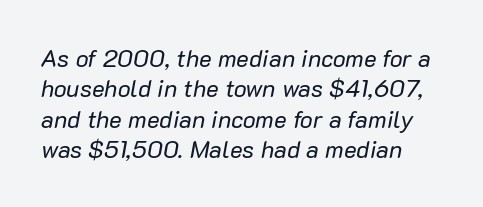
{"italic": "yes", "lean": "right", "slant_degrees": 10, "bold": "no", "underline": "no", "line_spacing": "normal", "line_spacing_ratio": 1.27, "letter_spacing": "normal", "letter_spacing_em": 0.0, "glyph_px": 24}
